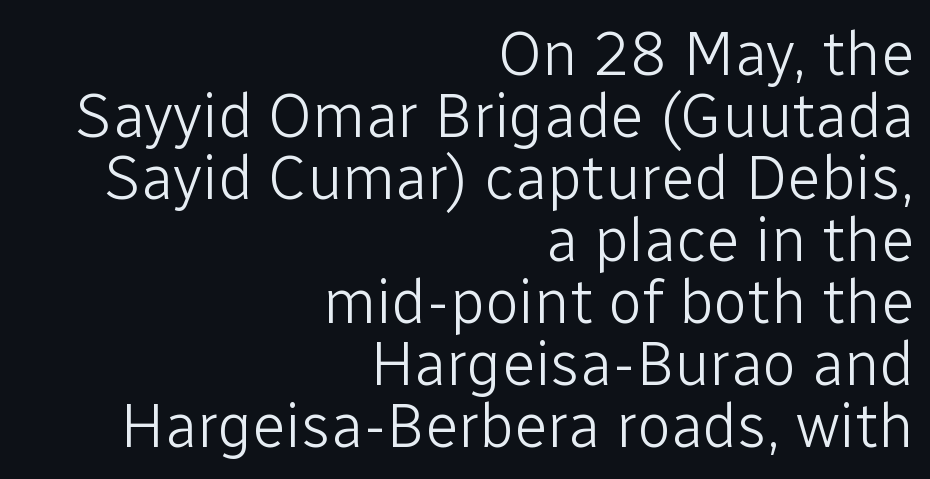
Q: Is the text bold? A: No.
Q: Is the text italic (slanted)? A: No, it is upright.
Q: Is the typeface a serif or a sans-serif typeface? A: Sans-serif.
Q: Is the text underlined? A: No.
Q: How is the paragraph aligned? A: Right-aligned.
Q: Is the spacing between letters normal or unusually wide? A: Normal.
Q: Is the spacing between lines tight, normal or loose? A: Tight.
Q: Width (condensed, normal, or wide)? A: Normal.
Q: Stroke contrast? A: Low.
Q: x-height? A: Medium.
Q: Monospaced? A: No.
